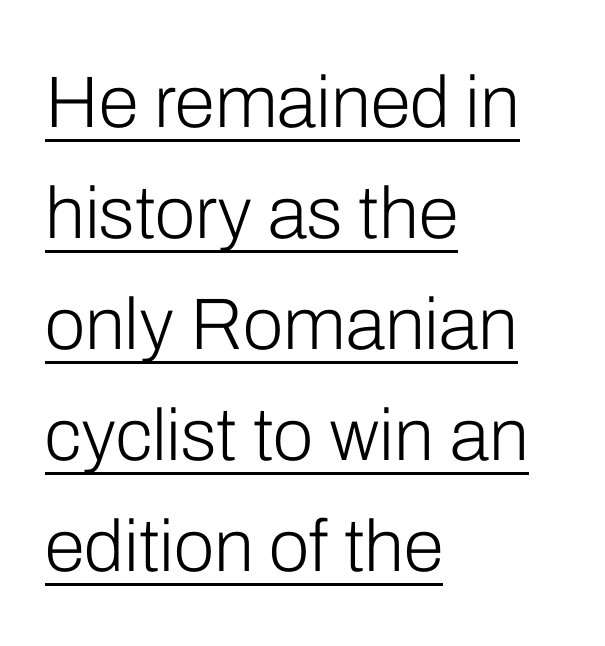
The text was rendered using a sans face with plain stroke endings. Every word sits above its own underline. Quick note: interline space is typical. The strokes are not fattened; the text isn't bold. Think of a printed novel: that variable character pitch is what you see here. It's the straight-up-and-down kind of type.
